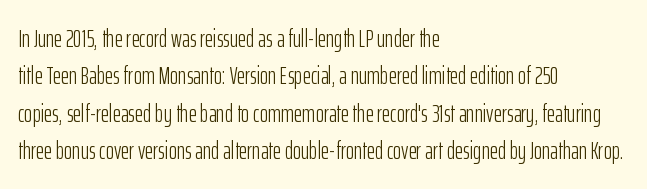
{"italic": "no", "bold": "no", "underline": "no", "align": "left", "line_spacing": "normal", "line_spacing_ratio": 1.5, "letter_spacing": "normal", "letter_spacing_em": 0.0, "glyph_px": 25}
